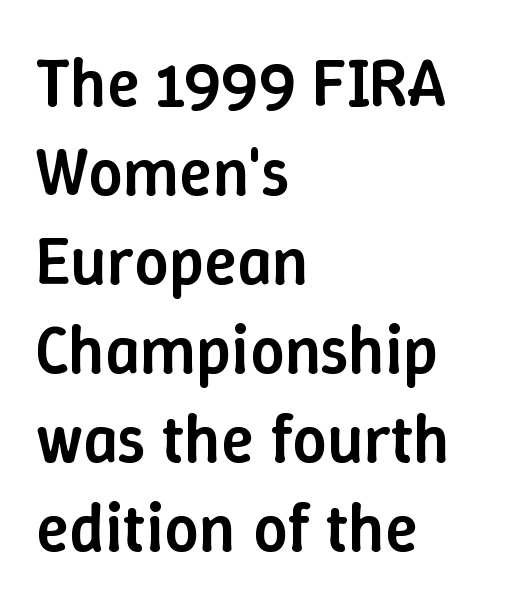
Q: Is the text bold? A: Semi-bold.
Q: Is the text italic (slanted)? A: No, it is upright.
Q: Is the text underlined? A: No.
Q: How is the paragraph aligned? A: Left-aligned.
Q: Is the spacing between letters normal or unusually wide? A: Normal.
Q: Is the spacing between lines tight, normal or loose? A: Normal.
Q: Width (condensed, normal, or wide)? A: Normal.
Q: Stroke contrast? A: Low.
Q: x-height? A: Medium.
Q: Monospaced? A: No.
